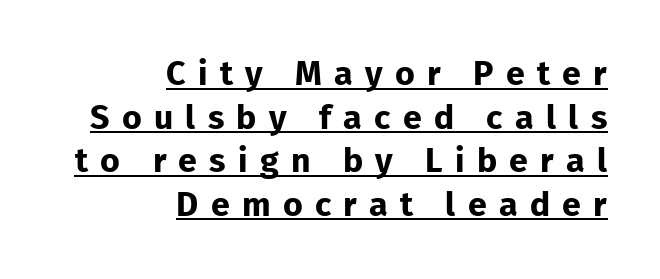
{"serif": "no", "italic": "no", "bold": "yes", "weight": "bold", "width": "normal", "stroke_contrast": "low", "x_height": "medium", "monospaced": "no", "underline": "yes", "align": "right", "line_spacing": "normal", "line_spacing_ratio": 1.28, "letter_spacing": "wide", "letter_spacing_em": 0.36, "glyph_px": 34}
